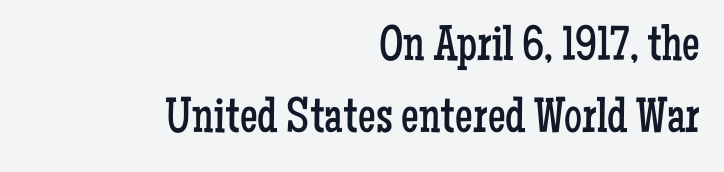
Each line ends at the same right margin while the left side varies. Tracking here is standard; glyphs follow each other at the usual distance. Serif or sans? Serif — the stroke terminals have little feet. A normal amount of white space separates one row of letters from the next.
